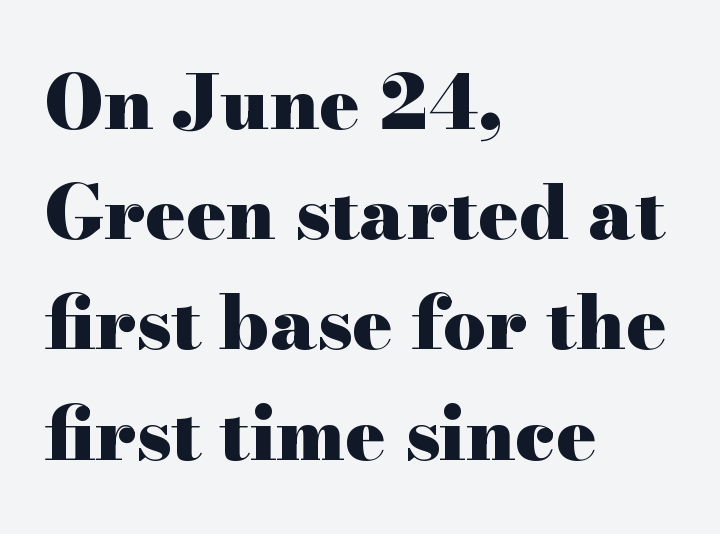
Q: Is the text bold? A: Yes.
Q: Is the text italic (slanted)? A: No, it is upright.
Q: Is the typeface a serif or a sans-serif typeface? A: Serif.
Q: Is the text underlined? A: No.
Q: How is the paragraph aligned? A: Left-aligned.
Q: Is the spacing between letters normal or unusually wide? A: Normal.
Q: Is the spacing between lines tight, normal or loose? A: Normal.
Q: Width (condensed, normal, or wide)? A: Wide.
Q: Stroke contrast? A: High.
Q: x-height? A: Small.
Q: Monospaced? A: No.
